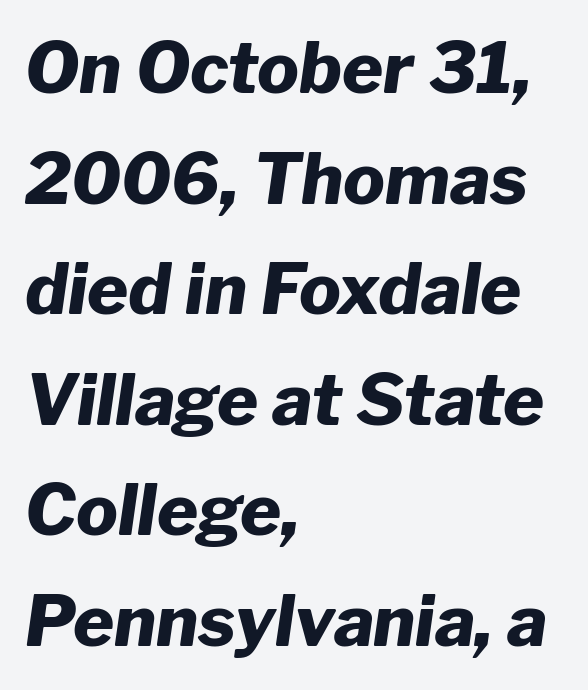
{"italic": "yes", "lean": "right", "slant_degrees": 8, "bold": "yes", "weight": "heavy", "width": "normal", "stroke_contrast": "low", "x_height": "medium", "monospaced": "no", "underline": "no", "align": "left", "line_spacing": "normal", "line_spacing_ratio": 1.58, "letter_spacing": "normal", "letter_spacing_em": 0.0, "glyph_px": 70}
